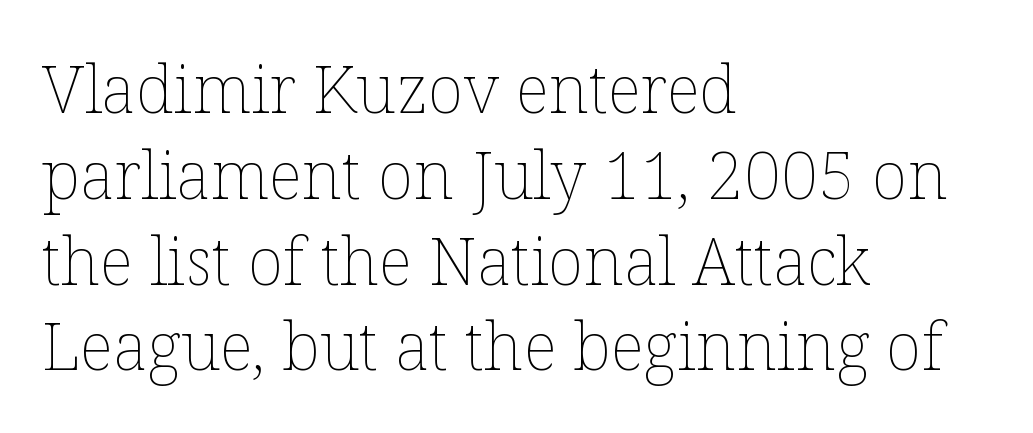
Q: Is the text bold? A: No.
Q: Is the text italic (slanted)? A: No, it is upright.
Q: Is the text underlined? A: No.
Q: How is the paragraph aligned? A: Left-aligned.
Q: Is the spacing between letters normal or unusually wide? A: Normal.
Q: Is the spacing between lines tight, normal or loose? A: Normal.
Q: Width (condensed, normal, or wide)? A: Normal.
Q: Stroke contrast? A: Low.
Q: x-height? A: Medium.
Q: Monospaced? A: No.
